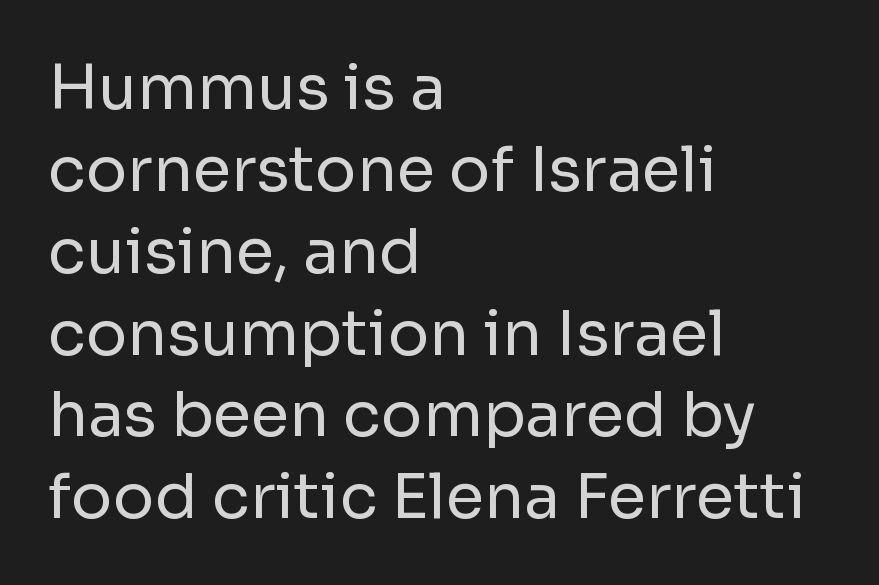
Q: Is the text bold? A: No.
Q: Is the text italic (slanted)? A: No, it is upright.
Q: Is the typeface a serif or a sans-serif typeface? A: Sans-serif.
Q: Is the text underlined? A: No.
Q: How is the paragraph aligned? A: Left-aligned.
Q: Is the spacing between letters normal or unusually wide? A: Normal.
Q: Is the spacing between lines tight, normal or loose? A: Normal.
Q: Width (condensed, normal, or wide)? A: Normal.
Q: Stroke contrast? A: Low.
Q: x-height? A: Medium.
Q: Monospaced? A: No.
